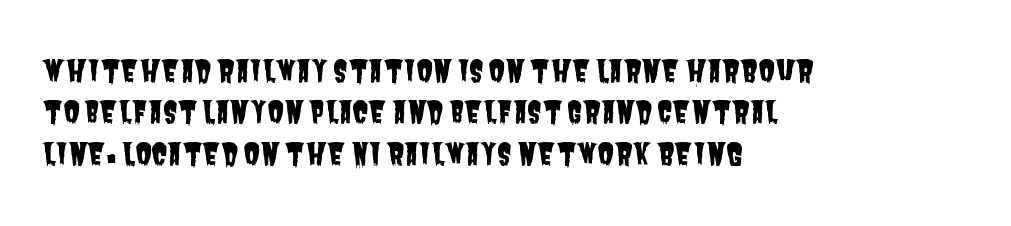
Tracking here is standard; glyphs follow each other at the usual distance. Short and long lines alike share a common starting point at left. In terms of leading, this rendering sits right in the middle. Regarding serifs, this sample does without them. Has an underline been added? It has not. Here the designer chose a conventional face with non-uniform glyph widths.
